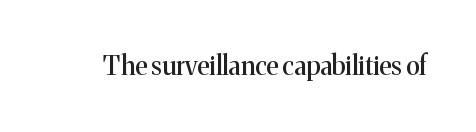
Is there any slant? The stems are plumb. Descenders are the only things crossing below the line. The line texture is even and compact thanks to regular tracking.
